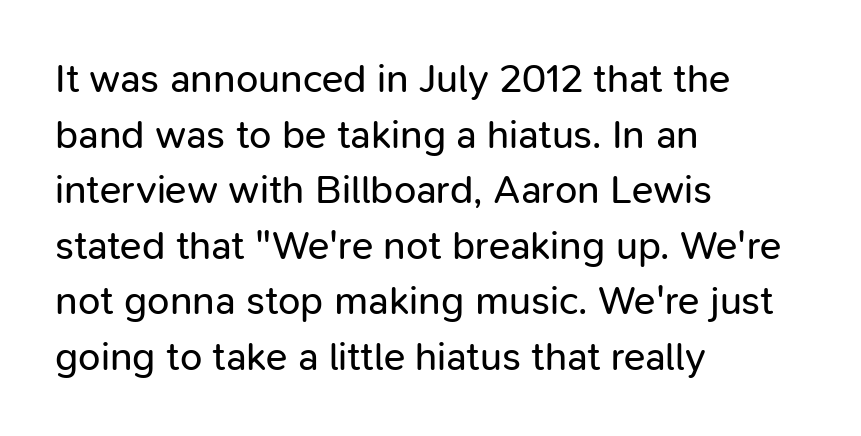
{"serif": "no", "italic": "no", "bold": "no", "weight": "regular", "width": "normal", "stroke_contrast": "low", "x_height": "medium", "monospaced": "no", "underline": "no", "align": "left", "line_spacing": "normal", "line_spacing_ratio": 1.39, "letter_spacing": "normal", "letter_spacing_em": 0.0, "glyph_px": 40}
